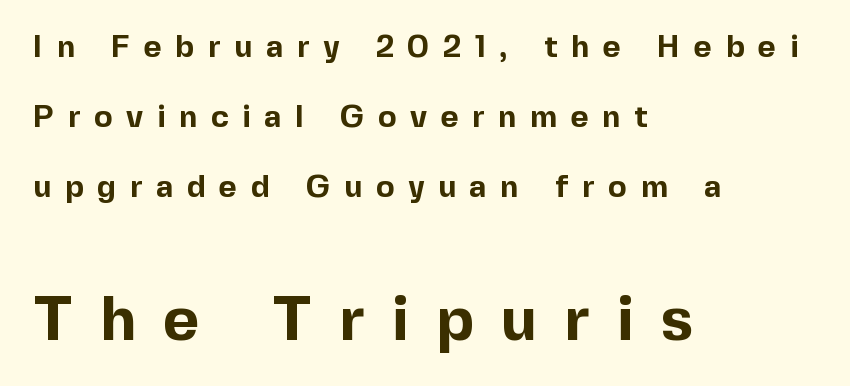
{"serif": "no", "italic": "no", "bold": "yes", "weight": "bold", "width": "normal", "x_height": "medium", "monospaced": "no", "underline": "no", "align": "left", "line_spacing": "loose", "line_spacing_ratio": 2.26, "letter_spacing": "wide", "letter_spacing_em": 0.44, "larger_block": "second", "size_ratio": 2.0, "glyph_px": 62}
